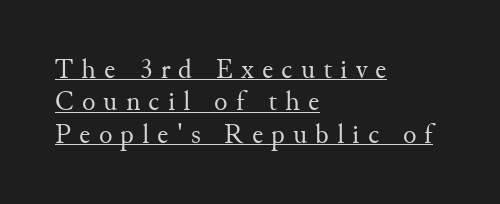
Looks like regular typesetting: each glyph gets only the width it needs. The font sits on the lighter half of the weight spectrum, regular included. These lines stack with their left ends in a neat column. Stroke terminals: seriffed. Posture: vertical. The rendering inserts visible extra space after every character.
